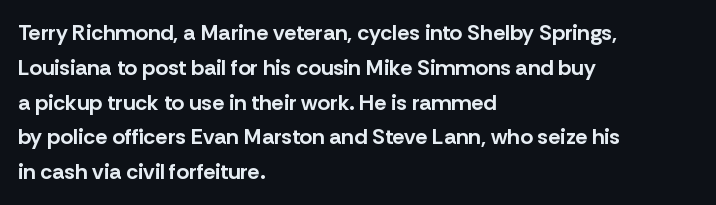
Q: Is the text bold? A: Yes.
Q: Is the text italic (slanted)? A: No, it is upright.
Q: Is the text underlined? A: No.
Q: How is the paragraph aligned? A: Left-aligned.
Q: Is the spacing between letters normal or unusually wide? A: Normal.
Q: Is the spacing between lines tight, normal or loose? A: Normal.
